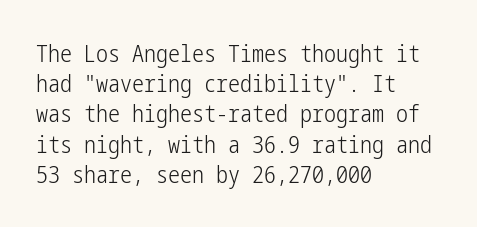
{"italic": "no", "bold": "no", "underline": "no", "align": "left", "line_spacing": "normal", "line_spacing_ratio": 1.26, "letter_spacing": "normal", "letter_spacing_em": 0.0, "glyph_px": 24}
